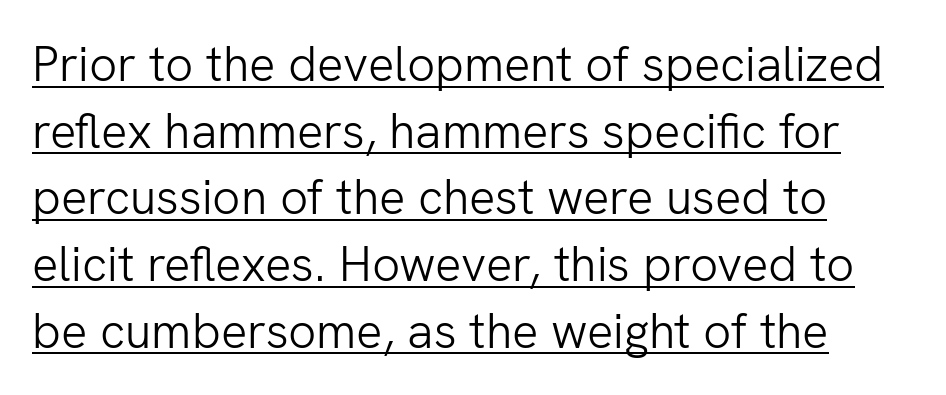
What stands out about the letter spacing? Nothing — it is the standard amount. Think standard paragraph weight, or any step lighter than that. You can tell it's not italic because the verticals are truly vertical. This is sans-serif lettering, the kind often seen on screens and signage.
